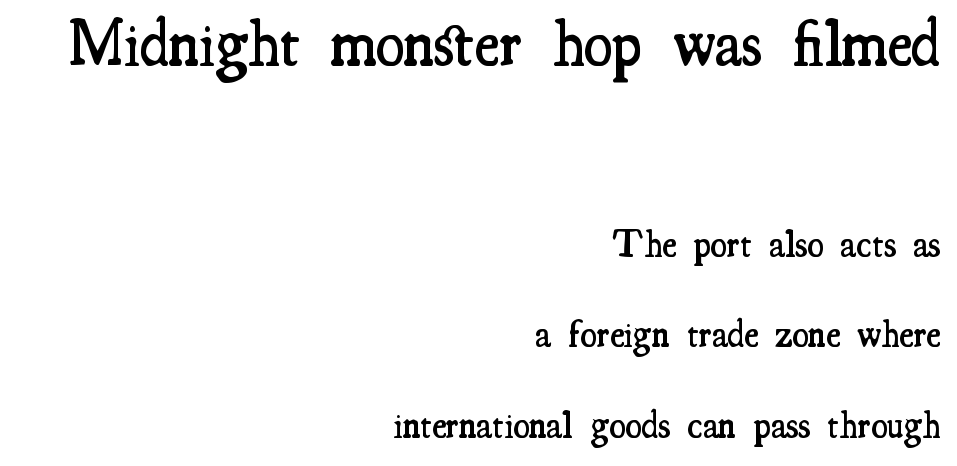
{"serif": "yes", "italic": "no", "bold": "semi", "weight": "semibold", "width": "condensed", "stroke_contrast": "medium", "x_height": "small", "monospaced": "no", "underline": "no", "align": "right", "line_spacing": "loose", "line_spacing_ratio": 2.39, "letter_spacing": "normal", "letter_spacing_em": 0.0, "larger_block": "first", "size_ratio": 1.74, "glyph_px": 66}
